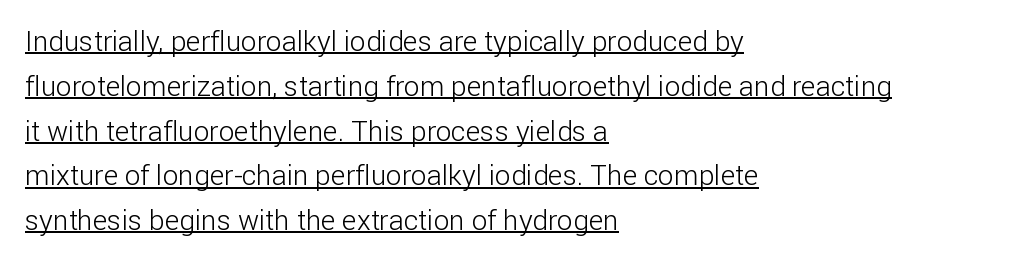
Q: Is the text bold? A: No.
Q: Is the text italic (slanted)? A: No, it is upright.
Q: Is the typeface a serif or a sans-serif typeface? A: Sans-serif.
Q: Is the text underlined? A: Yes.
Q: How is the paragraph aligned? A: Left-aligned.
Q: Is the spacing between letters normal or unusually wide? A: Normal.
Q: Is the spacing between lines tight, normal or loose? A: Normal.
Q: Width (condensed, normal, or wide)? A: Normal.
Q: Stroke contrast? A: Low.
Q: x-height? A: Medium.
Q: Monospaced? A: No.
